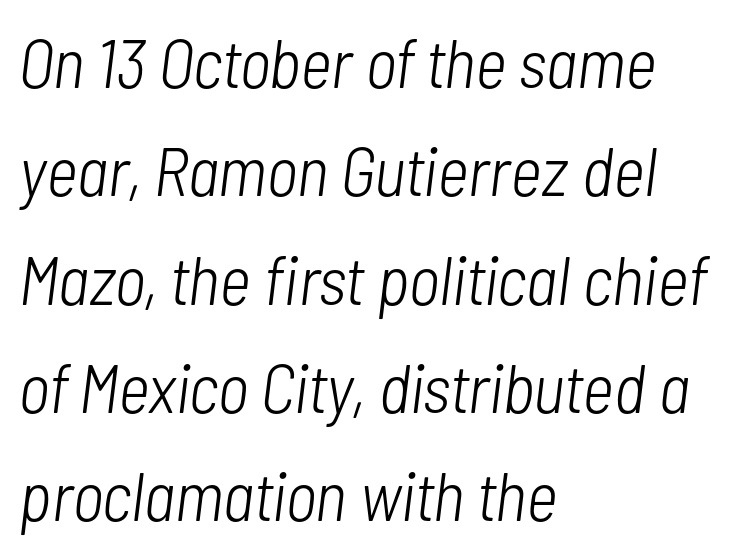
The image shows 69 px light, condensed type, italic (leaning right); set left-aligned, normal line spacing (1.57x), normal letter spacing, not underlined; low stroke contrast and a medium x-height.
